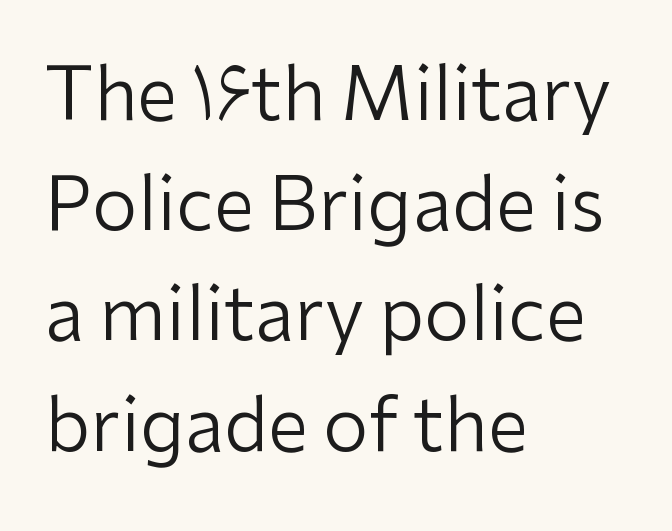
The image shows 73 px regular-weight sans-serif type, upright; set left-aligned, normal line spacing (1.51x), normal letter spacing, not underlined; low stroke contrast and a medium x-height.
